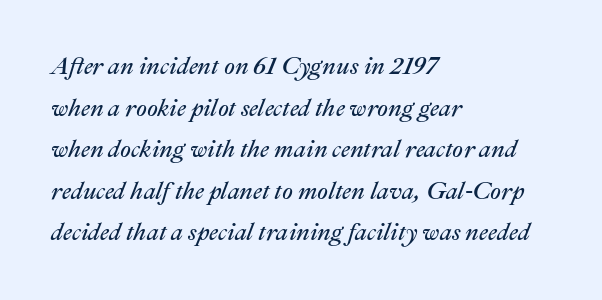
Italic: yes, the glyphs are oblique. The compositor pushed each line to the left boundary. Check under the words: just untouched page. The gaps between neighbouring characters are ordinary and unremarkable. A quiet, ordinary-to-light weight characterises the typeface.
